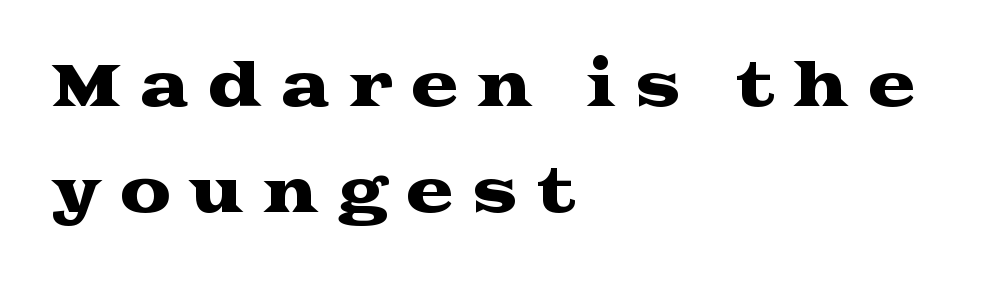
Q: Is the text italic (slanted)? A: No, it is upright.
Q: Is the typeface a serif or a sans-serif typeface? A: Serif.
Q: Is the text underlined? A: No.
Q: How is the paragraph aligned? A: Left-aligned.
Q: Is the spacing between letters normal or unusually wide? A: Unusually wide.
Q: Width (condensed, normal, or wide)? A: Wide.
Q: Stroke contrast? A: Medium.
Q: x-height? A: Medium.
Q: Monospaced? A: No.
